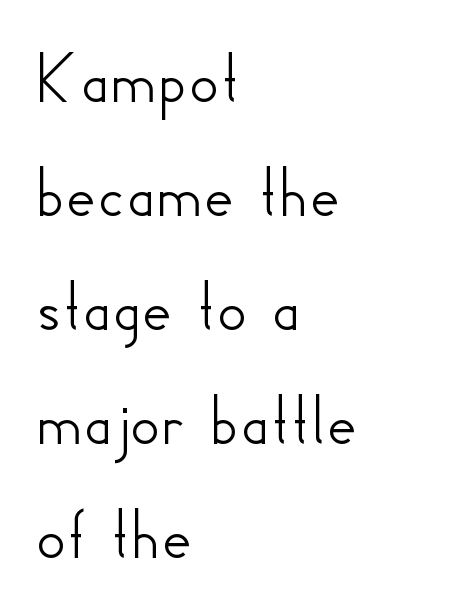
Q: Is the text italic (slanted)? A: No, it is upright.
Q: Is the typeface a serif or a sans-serif typeface? A: Sans-serif.
Q: Is the text underlined? A: No.
Q: How is the paragraph aligned? A: Left-aligned.
Q: Is the spacing between letters normal or unusually wide? A: Normal.
Q: Is the spacing between lines tight, normal or loose? A: Normal.
Q: Width (condensed, normal, or wide)? A: Normal.
Q: Stroke contrast? A: Low.
Q: x-height? A: Small.
Q: Monospaced? A: No.
